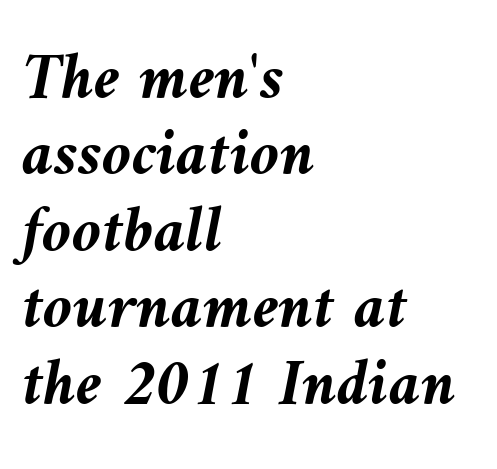
The image shows 67 px semibold type, italic (leaning left); set left-aligned, tight line spacing (1.14x), normal letter spacing, not underlined; medium stroke contrast and a medium x-height.
